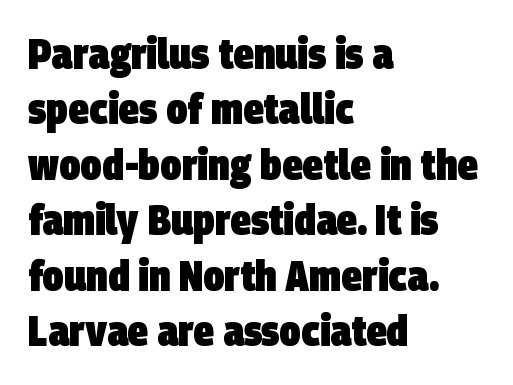
The line-height multiplier appears to be the usual default. The gap between lines stays unmarked. Notice how thick the strokes are: this is what a full bold looks like. The type is set solid horizontally, with unmodified tracking. Stroke terminals: plain, sans-serif.
